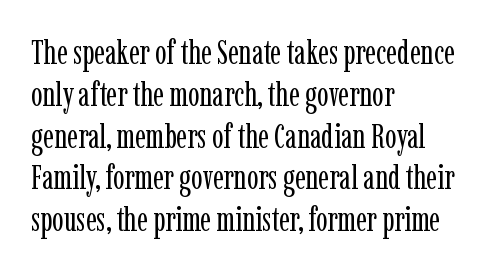
Q: Is the text bold? A: No.
Q: Is the text italic (slanted)? A: No, it is upright.
Q: Is the typeface a serif or a sans-serif typeface? A: Serif.
Q: Is the text underlined? A: No.
Q: How is the paragraph aligned? A: Left-aligned.
Q: Is the spacing between letters normal or unusually wide? A: Normal.
Q: Width (condensed, normal, or wide)? A: Condensed.
Q: Stroke contrast? A: Low.
Q: x-height? A: Medium.
Q: Monospaced? A: No.
